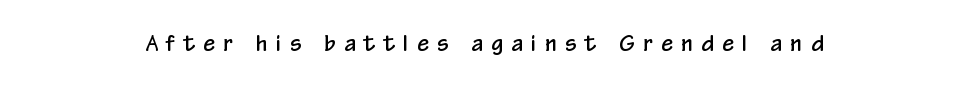
{"italic": "no", "underline": "no", "align": "center", "letter_spacing": "wide", "letter_spacing_em": 0.42, "glyph_px": 21}
